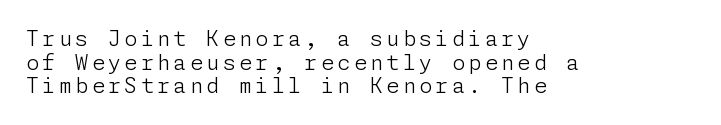
The image shows 21 px text type, upright; set left-aligned, tight line spacing (1.12x), not underlined.
